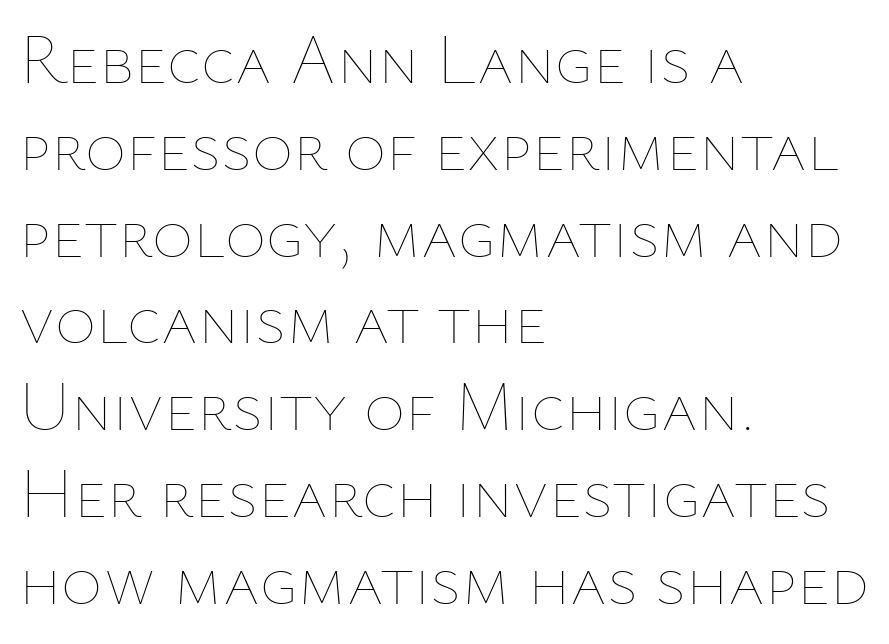
No word sits above an underline. Heft: none added — not bold. Horizontally, the lines are justified to the leading edge only. Varying glyph widths throughout — classic text-font behaviour. The rendering keeps characters at their native spacing. No italicization has been applied; the sample stays upright.
